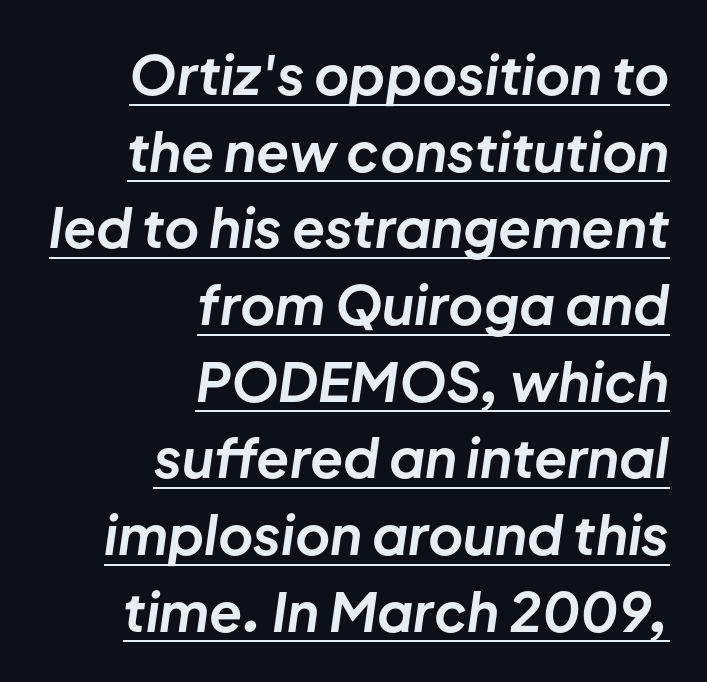
The image shows 54 px bold type, italic (leaning right); set right-aligned, normal line spacing (1.42x), normal letter spacing, underlined; low stroke contrast and a medium x-height.
